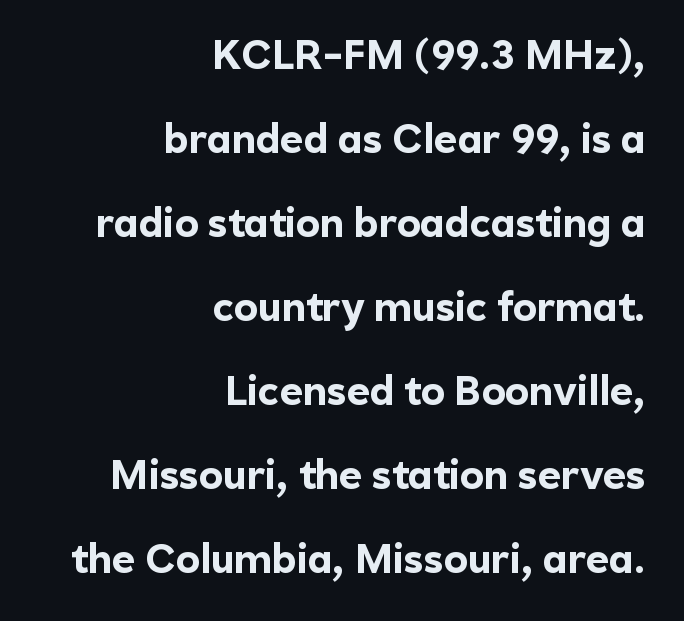
Q: Is the text bold? A: Yes.
Q: Is the text italic (slanted)? A: No, it is upright.
Q: Is the typeface a serif or a sans-serif typeface? A: Sans-serif.
Q: Is the text underlined? A: No.
Q: How is the paragraph aligned? A: Right-aligned.
Q: Is the spacing between letters normal or unusually wide? A: Normal.
Q: Is the spacing between lines tight, normal or loose? A: Loose.
Q: Width (condensed, normal, or wide)? A: Normal.
Q: x-height? A: Medium.
Q: Monospaced? A: No.
